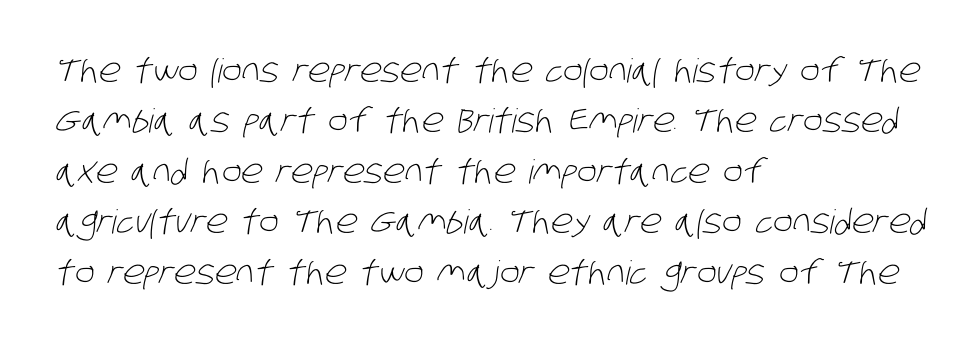
Q: Is the text bold? A: No.
Q: Is the typeface a serif or a sans-serif typeface? A: Sans-serif.
Q: Is the text underlined? A: No.
Q: How is the paragraph aligned? A: Left-aligned.
Q: Is the spacing between letters normal or unusually wide? A: Normal.
Q: Is the spacing between lines tight, normal or loose? A: Normal.
Q: Width (condensed, normal, or wide)? A: Condensed.
Q: Stroke contrast? A: Low.
Q: x-height? A: Large.
Q: Monospaced? A: No.
